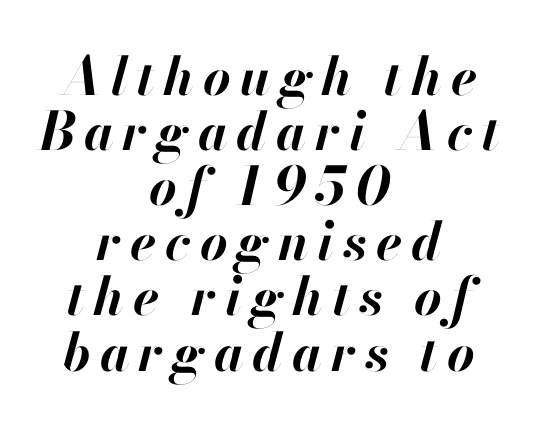
The image shows 53 px bold type, italic (leaning right); set centered, tight line spacing (1.04x), not underlined; high stroke contrast and a small x-height.
